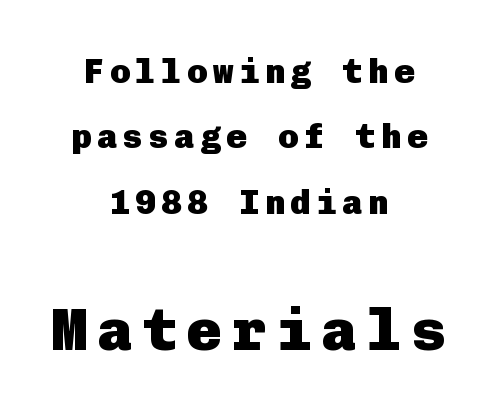
Q: Is the text bold? A: Yes.
Q: Is the text italic (slanted)? A: No, it is upright.
Q: Is the typeface a serif or a sans-serif typeface? A: Sans-serif.
Q: Is the text underlined? A: No.
Q: How is the paragraph aligned? A: Centered.
Q: Is the spacing between lines tight, normal or loose? A: Loose.
Q: Which block of text is set in a larger size, the first (top) or the second (bottom)? A: The second (bottom) one.
Q: Width (condensed, normal, or wide)? A: Normal.
Q: Stroke contrast? A: Low.
Q: x-height? A: Medium.
